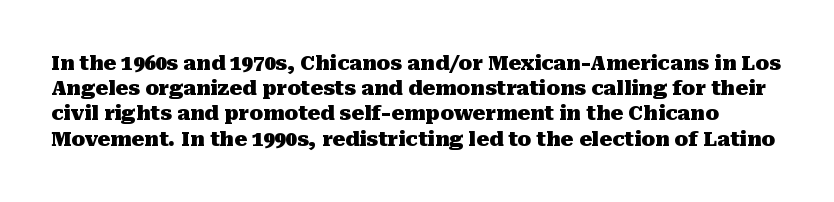
The image shows 20 px bold type, upright; set normal line spacing (1.26x), normal letter spacing, not underlined.
